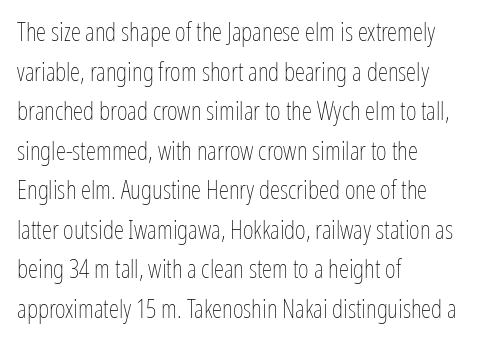
{"italic": "no", "bold": "no", "underline": "no", "align": "left", "line_spacing": "normal", "line_spacing_ratio": 1.52, "letter_spacing": "normal", "letter_spacing_em": 0.0, "glyph_px": 26}
